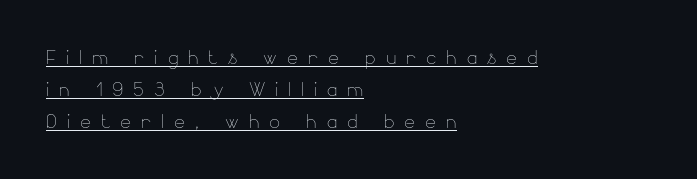
{"italic": "no", "bold": "no", "underline": "yes", "align": "left", "line_spacing_ratio": 1.23, "letter_spacing": "wide", "letter_spacing_em": 0.38, "glyph_px": 26}
